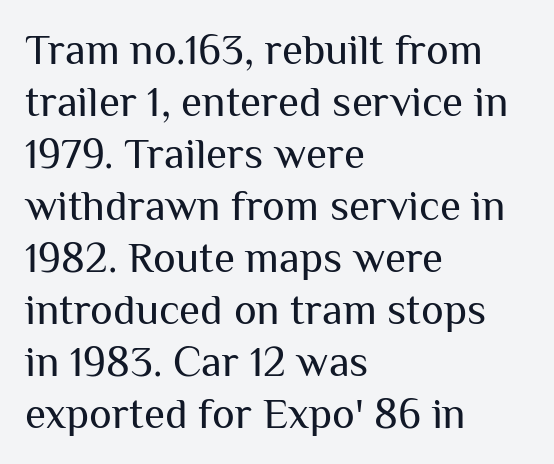
Q: Is the text bold? A: No.
Q: Is the text italic (slanted)? A: No, it is upright.
Q: Is the typeface a serif or a sans-serif typeface? A: Sans-serif.
Q: Is the text underlined? A: No.
Q: How is the paragraph aligned? A: Left-aligned.
Q: Is the spacing between letters normal or unusually wide? A: Normal.
Q: Width (condensed, normal, or wide)? A: Normal.
Q: Stroke contrast? A: Medium.
Q: x-height? A: Medium.
Q: Monospaced? A: No.
